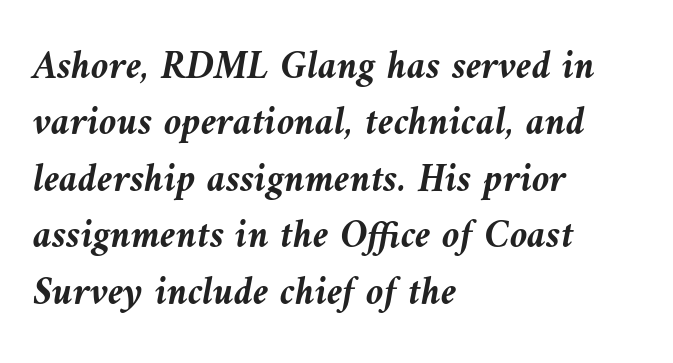
Q: Is the text bold? A: Yes.
Q: Is the text italic (slanted)? A: Yes, it leans left by about 10 degrees.
Q: Is the text underlined? A: No.
Q: How is the paragraph aligned? A: Left-aligned.
Q: Is the spacing between letters normal or unusually wide? A: Normal.
Q: Is the spacing between lines tight, normal or loose? A: Normal.
Q: Width (condensed, normal, or wide)? A: Normal.
Q: Stroke contrast? A: Medium.
Q: x-height? A: Medium.
Q: Monospaced? A: No.
